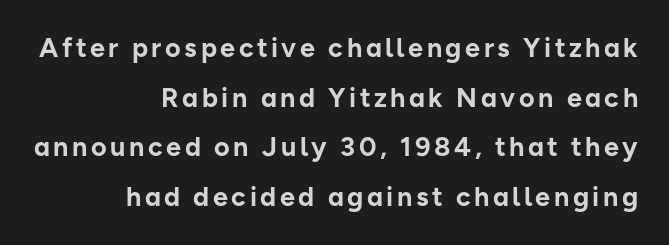
Is the block centered? No — it sits flush against the right margin. How heavy is the stroke? Heavy — this is a bold. The letters stand straight up with perfectly vertical stems. Just letters on the line, the space beneath them empty.
